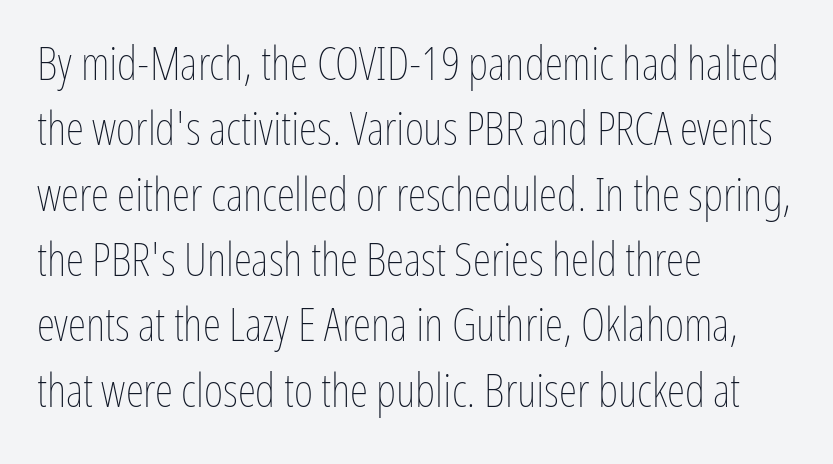
The image shows 47 px thin, condensed type, upright; set left-aligned, normal line spacing (1.39x), normal letter spacing, not underlined; low stroke contrast and a medium x-height.
